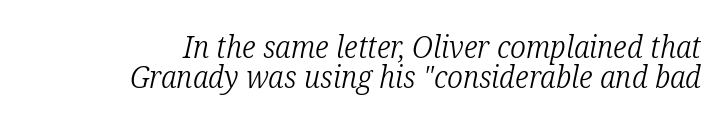
Q: Is the text bold? A: No.
Q: Is the text italic (slanted)? A: Yes, it leans right by about 12 degrees.
Q: Is the typeface a serif or a sans-serif typeface? A: Serif.
Q: Is the text underlined? A: No.
Q: How is the paragraph aligned? A: Right-aligned.
Q: Is the spacing between letters normal or unusually wide? A: Normal.
Q: Is the spacing between lines tight, normal or loose? A: Tight.
Q: Width (condensed, normal, or wide)? A: Condensed.
Q: Stroke contrast? A: Low.
Q: x-height? A: Medium.
Q: Monospaced? A: No.
